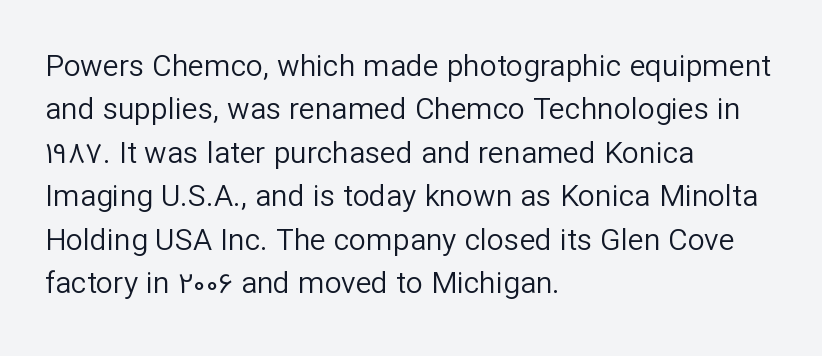
A student would call this left alignment; a typographer would say flush left, rag right. The face used here is proportionally spaced, like ordinary book or web type. Inter-character spacing is left at the font's built-in metrics. Summary of weight: not heavy and not bold. Note: no serifs on the glyphs.
